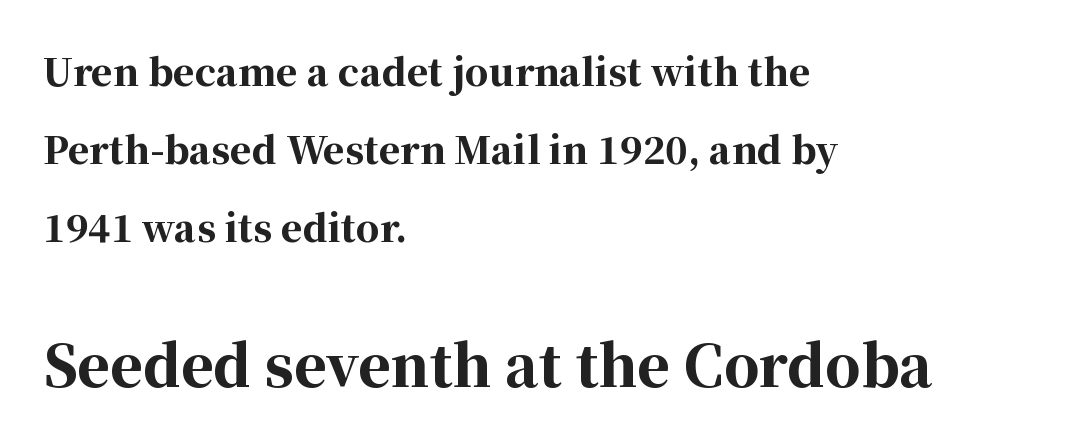
{"serif": "yes", "italic": "no", "bold": "yes", "weight": "bold", "width": "normal", "stroke_contrast": "high", "x_height": "medium", "monospaced": "no", "underline": "no", "align": "left", "line_spacing": "loose", "line_spacing_ratio": 2.11, "letter_spacing": "normal", "letter_spacing_em": 0.0, "larger_block": "second", "size_ratio": 1.51, "glyph_px": 56}
